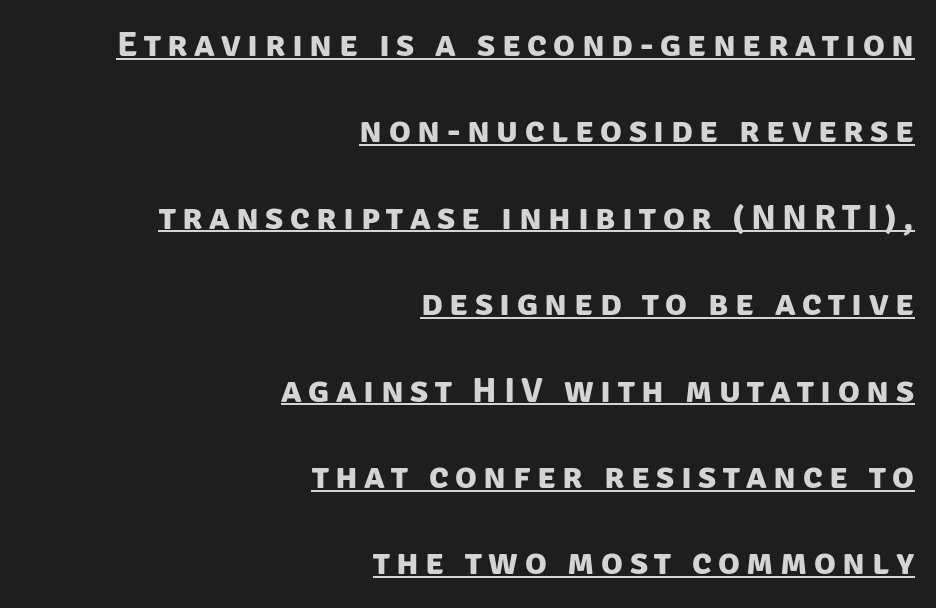
{"serif": "no", "bold": "yes", "weight": "bold", "width": "normal", "stroke_contrast": "low", "x_height": "large", "monospaced": "no", "underline": "yes", "align": "right", "line_spacing": "loose", "line_spacing_ratio": 2.4, "glyph_px": 36}
